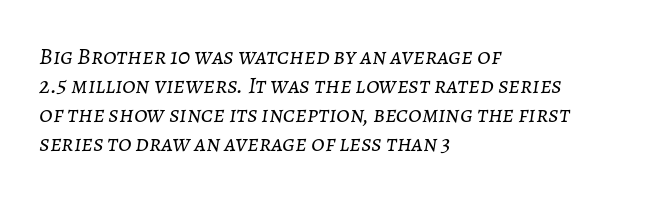
The strokes are not fattened; the text isn't bold. The horizontal fit of the characters is conventional and even. Compared with ordinary roman type, these characters are visibly tilted. Typeset ragged right — the left edge is the straight one.
